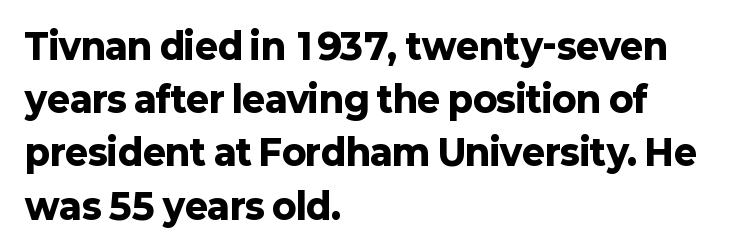
The image shows 35 px heavy sans-serif type, upright; set left-aligned, normal line spacing (1.52x), normal letter spacing, not underlined; low stroke contrast and a medium x-height.
